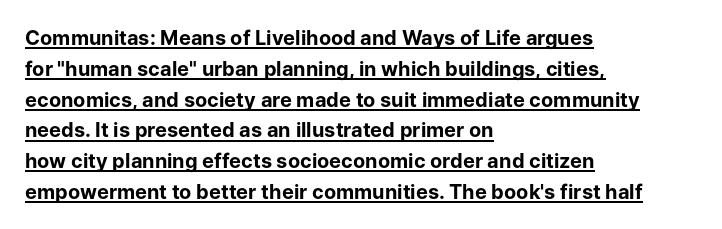
The characters look thick and weighty, a clear bold. Leftover space on each line is placed entirely after the last word. The lines sit at an ordinary, default distance from one another. Notice how a bar underscores the lettering throughout.
